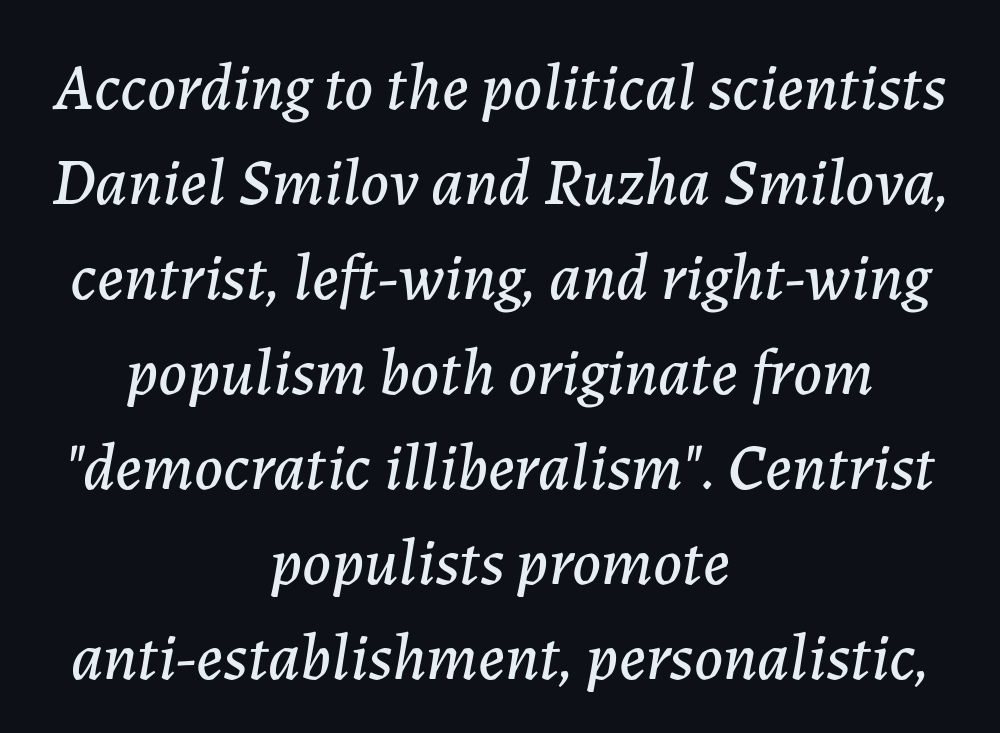
{"italic": "yes", "lean": "right", "slant_degrees": 7, "width": "normal", "stroke_contrast": "low", "x_height": "medium", "monospaced": "no", "underline": "no", "align": "center", "line_spacing": "normal", "line_spacing_ratio": 1.44, "letter_spacing": "normal", "letter_spacing_em": 0.0, "glyph_px": 66}
